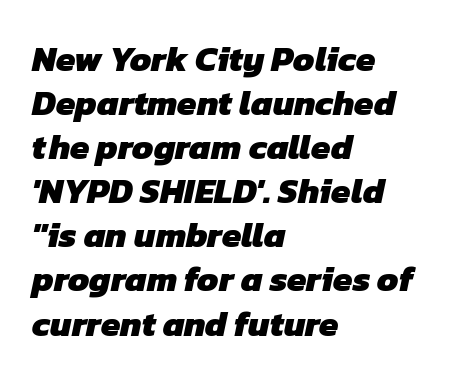
The image shows 35 px heavy sans-serif type; set left-aligned, normal line spacing (1.26x), normal letter spacing, not underlined; low stroke contrast and a medium x-height.
